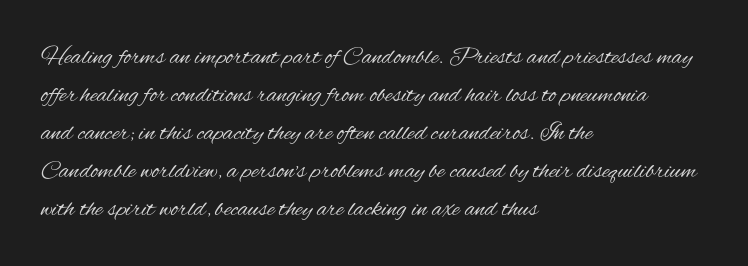
Q: Is the text bold? A: No.
Q: Is the text italic (slanted)? A: Yes.
Q: Is the text underlined? A: No.
Q: How is the paragraph aligned? A: Left-aligned.
Q: Is the spacing between letters normal or unusually wide? A: Normal.
Q: Is the spacing between lines tight, normal or loose? A: Normal.
